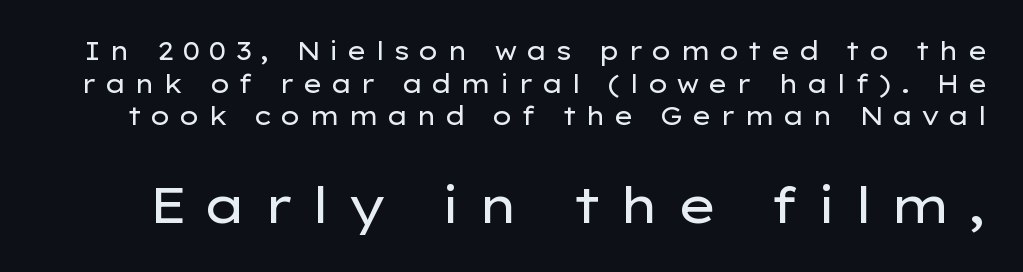
Q: Is the text bold? A: No.
Q: Is the text italic (slanted)? A: No, it is upright.
Q: Is the typeface a serif or a sans-serif typeface? A: Sans-serif.
Q: Is the text underlined? A: No.
Q: Is the spacing between letters normal or unusually wide? A: Unusually wide.
Q: Is the spacing between lines tight, normal or loose? A: Normal.
Q: Which block of text is set in a larger size, the first (top) or the second (bottom)? A: The second (bottom) one.
Q: Width (condensed, normal, or wide)? A: Wide.
Q: Stroke contrast? A: Low.
Q: x-height? A: Medium.
Q: Monospaced? A: No.
